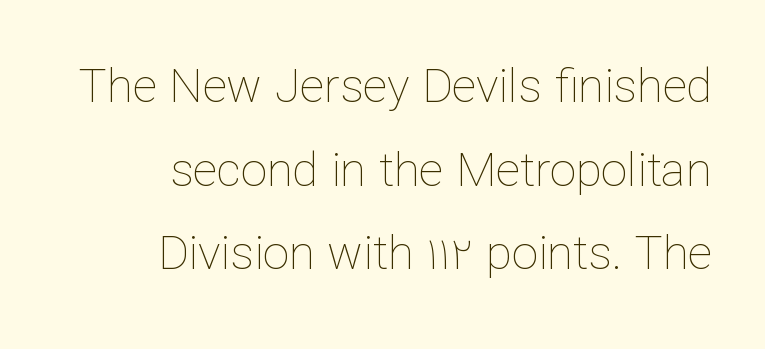
Q: Is the text bold? A: No.
Q: Is the text italic (slanted)? A: No, it is upright.
Q: Is the text underlined? A: No.
Q: How is the paragraph aligned? A: Right-aligned.
Q: Is the spacing between letters normal or unusually wide? A: Normal.
Q: Width (condensed, normal, or wide)? A: Normal.
Q: Stroke contrast? A: Low.
Q: x-height? A: Medium.
Q: Monospaced? A: No.
